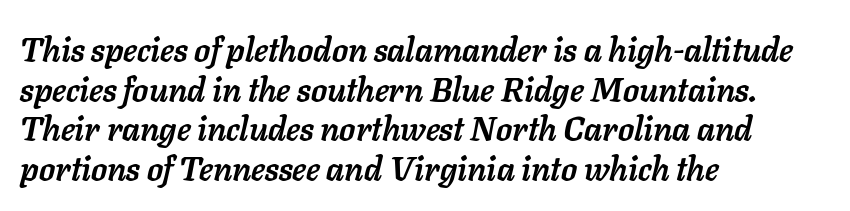
{"italic": "yes", "lean": "right", "slant_degrees": 11, "bold": "yes", "weight": "semibold", "width": "normal", "stroke_contrast": "low", "x_height": "medium", "monospaced": "no", "underline": "no", "align": "left", "line_spacing_ratio": 1.2, "letter_spacing": "normal", "letter_spacing_em": 0.0, "glyph_px": 33}
